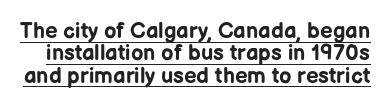
Q: Is the text bold? A: Yes.
Q: Is the text italic (slanted)? A: No, it is upright.
Q: Is the text underlined? A: Yes.
Q: Is the spacing between letters normal or unusually wide? A: Normal.
Q: Is the spacing between lines tight, normal or loose? A: Tight.
